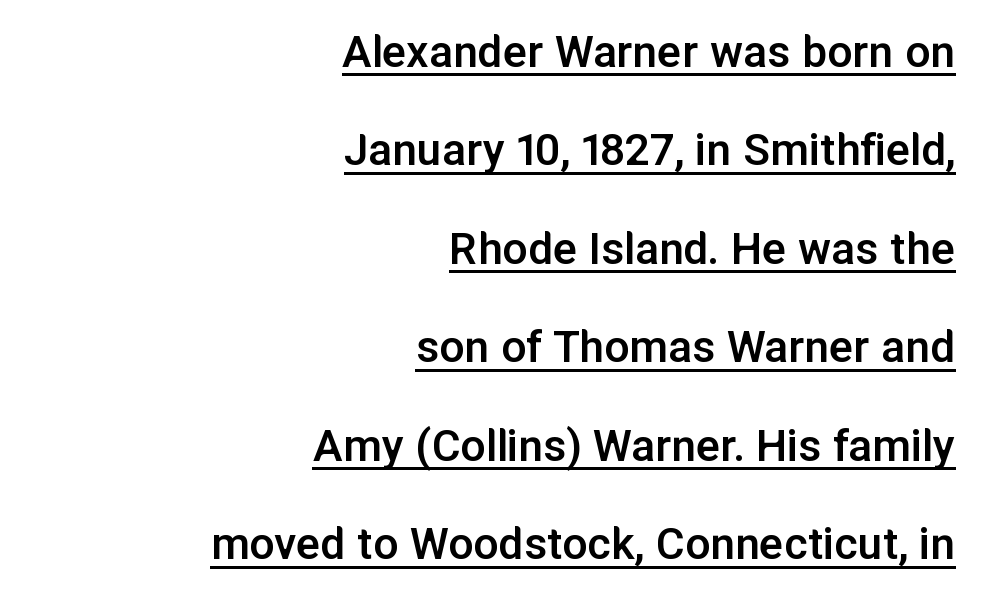
Q: Is the text bold? A: Semi-bold.
Q: Is the text italic (slanted)? A: No, it is upright.
Q: Is the typeface a serif or a sans-serif typeface? A: Sans-serif.
Q: Is the text underlined? A: Yes.
Q: How is the paragraph aligned? A: Right-aligned.
Q: Is the spacing between letters normal or unusually wide? A: Normal.
Q: Is the spacing between lines tight, normal or loose? A: Loose.
Q: Width (condensed, normal, or wide)? A: Normal.
Q: Stroke contrast? A: Low.
Q: x-height? A: Medium.
Q: Monospaced? A: No.
